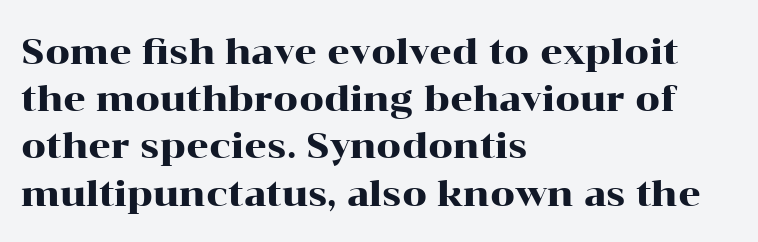
The image shows 35 px wide serif type, upright; set left-aligned, normal line spacing (1.35x), normal letter spacing, not underlined; high stroke contrast and a medium x-height.
